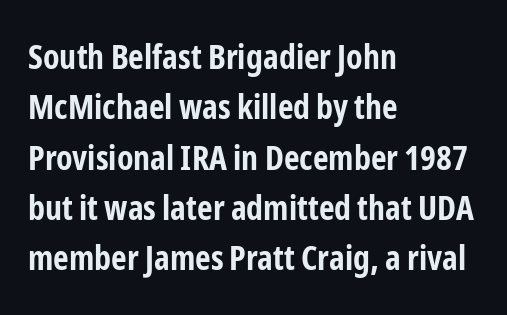
The tracking reads as untouched default to a designer's eye. If you drew a line through each stem, it would be perfectly vertical. Rule under the text: the space is simply empty. The lines in this sample share a left origin and differ only in where they stop. Does the type have serifs? No, each stem ends abruptly. The rendering uses natural spacing where letterforms have individual widths.
